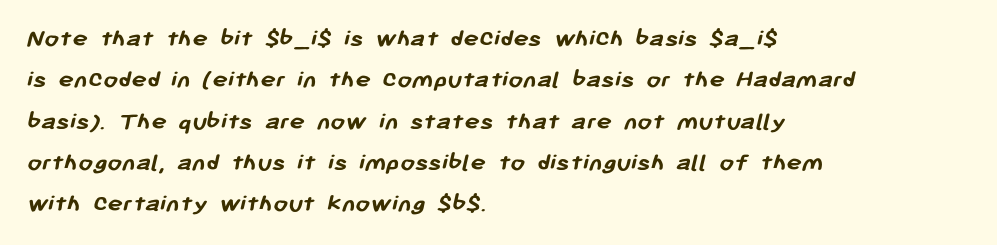
{"bold": "yes", "underline": "no", "align": "left", "line_spacing": "normal", "line_spacing_ratio": 1.59, "letter_spacing": "normal", "letter_spacing_em": 0.0, "glyph_px": 26}
